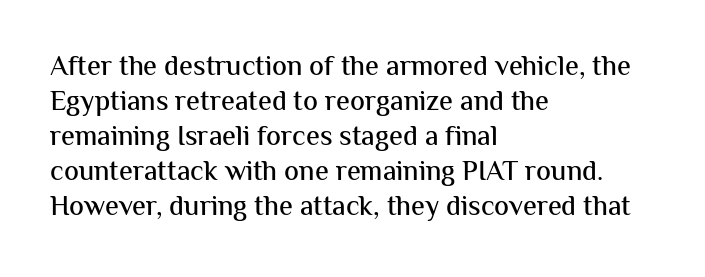
These lines are set flush left with a ragged right edge. Caption: standard tracking, unaltered. The font family rendered here belongs to the sans-serif group. Does the lettering tilt? It doesn't — this is upright.
